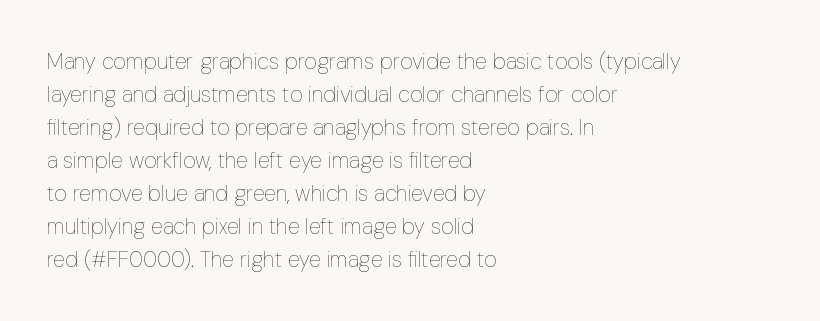
{"italic": "no", "bold": "no", "underline": "no", "align": "left", "line_spacing": "normal", "line_spacing_ratio": 1.5, "letter_spacing": "normal", "letter_spacing_em": 0.0, "glyph_px": 22}
